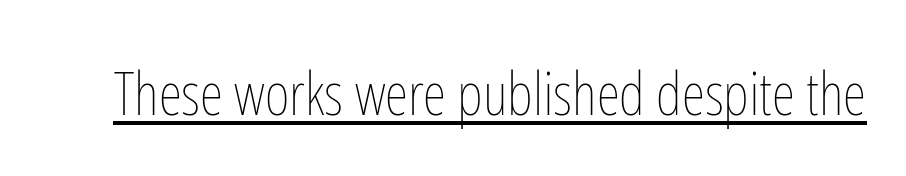
The image shows 60 px thin, condensed type, upright; set normal letter spacing, underlined; low stroke contrast and a medium x-height.
